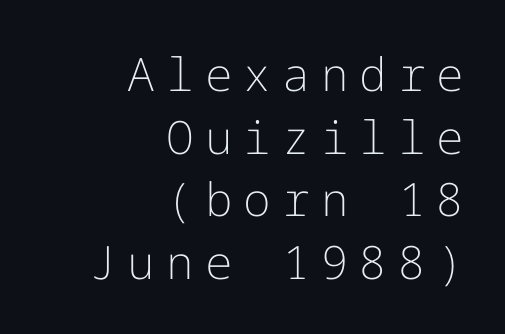
The image shows 46 px light sans-serif type, upright; set right-aligned, normal line spacing (1.36x), unusually wide letter spacing (+0.24 em), not underlined; low stroke contrast and a medium x-height.
